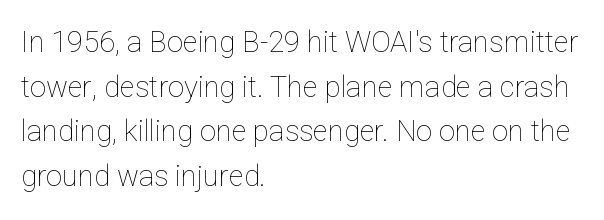
Q: Is the text bold? A: No.
Q: Is the text italic (slanted)? A: No, it is upright.
Q: Is the text underlined? A: No.
Q: How is the paragraph aligned? A: Left-aligned.
Q: Is the spacing between letters normal or unusually wide? A: Normal.
Q: Is the spacing between lines tight, normal or loose? A: Normal.
Q: Width (condensed, normal, or wide)? A: Normal.
Q: Stroke contrast? A: Low.
Q: x-height? A: Medium.
Q: Monospaced? A: No.
